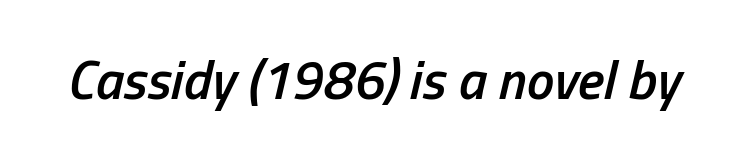
{"italic": "yes", "lean": "right", "slant_degrees": 13, "bold": "semi", "weight": "semibold", "width": "condensed", "stroke_contrast": "low", "x_height": "medium", "monospaced": "no", "underline": "no", "letter_spacing": "normal", "letter_spacing_em": 0.0, "glyph_px": 55}
